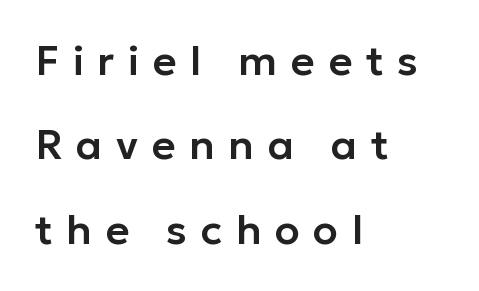
The image shows 41 px sans-serif type, upright; set left-aligned, loose line spacing (2.06x), unusually wide letter spacing (+0.33 em), not underlined; low stroke contrast and a medium x-height.
